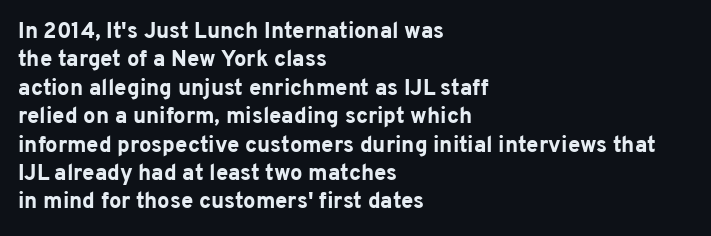
Q: Is the text bold? A: Yes.
Q: Is the text italic (slanted)? A: No, it is upright.
Q: Is the text underlined? A: No.
Q: How is the paragraph aligned? A: Left-aligned.
Q: Is the spacing between letters normal or unusually wide? A: Normal.
Q: Is the spacing between lines tight, normal or loose? A: Normal.
